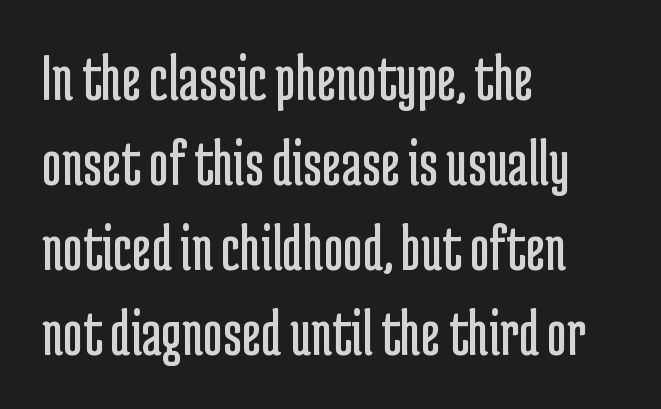
The image shows 68 px regular-weight, condensed sans-serif type, upright; set left-aligned, normal line spacing (1.25x), normal letter spacing, not underlined; low stroke contrast and a medium x-height.
